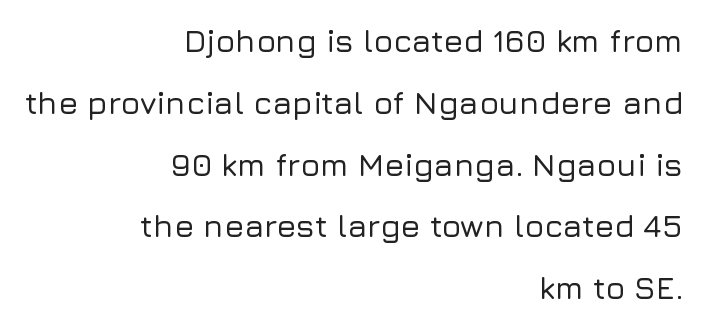
The image shows 32 px sans-serif type, upright; set right-aligned, loose line spacing (1.93x), normal letter spacing, not underlined; low stroke contrast and a medium x-height.
